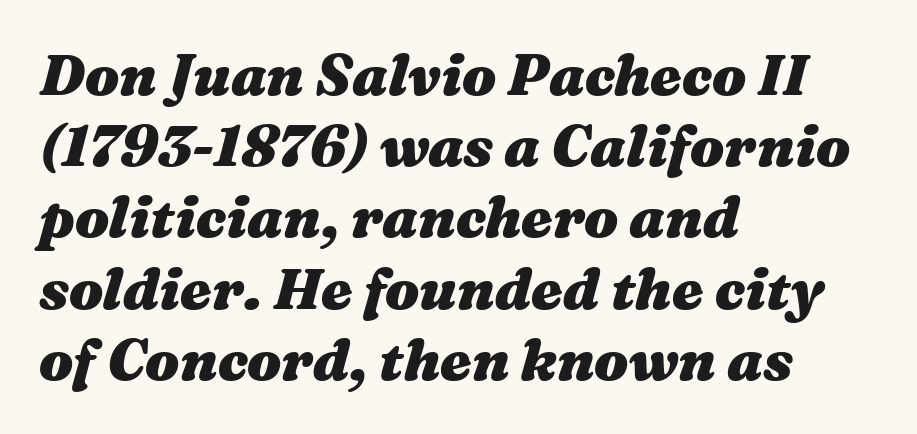
Q: Is the text bold? A: Yes.
Q: Is the text italic (slanted)? A: Yes, it leans right by about 16 degrees.
Q: Is the text underlined? A: No.
Q: How is the paragraph aligned? A: Left-aligned.
Q: Is the spacing between letters normal or unusually wide? A: Normal.
Q: Is the spacing between lines tight, normal or loose? A: Normal.
Q: Width (condensed, normal, or wide)? A: Wide.
Q: Stroke contrast? A: Medium.
Q: x-height? A: Medium.
Q: Monospaced? A: No.
